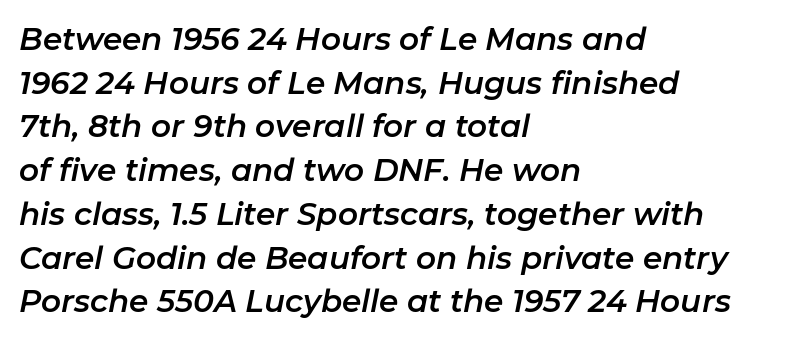
The image shows 31 px text type, italic (leaning right); set left-aligned, normal line spacing (1.41x), normal letter spacing, not underlined; low stroke contrast and a medium x-height.
